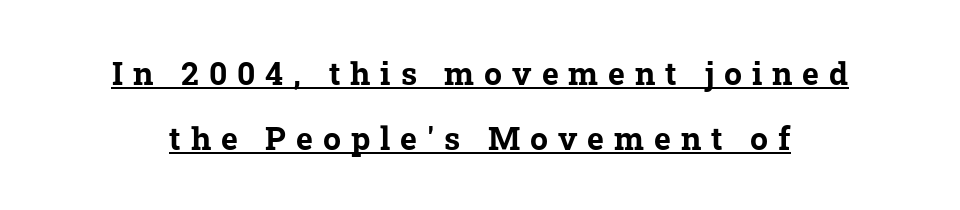
{"serif": "yes", "bold": "yes", "weight": "bold", "width": "normal", "stroke_contrast": "low", "x_height": "medium", "monospaced": "no", "underline": "yes", "line_spacing": "loose", "line_spacing_ratio": 2.03, "letter_spacing": "wide", "letter_spacing_em": 0.31, "glyph_px": 32}
